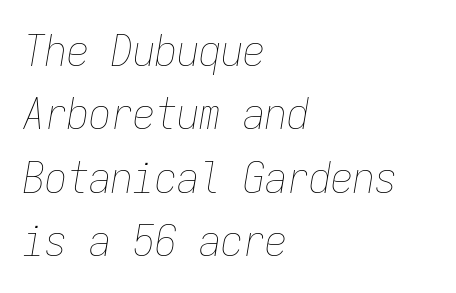
The image shows 44 px thin, condensed type, italic (leaning right), monospaced; set left-aligned, normal line spacing (1.44x), normal letter spacing, not underlined; low stroke contrast and a medium x-height.
